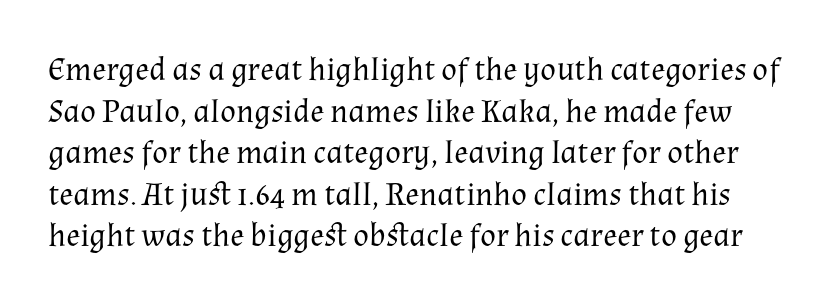
Q: Is the text bold? A: No.
Q: Is the text italic (slanted)? A: No, it is upright.
Q: Is the typeface a serif or a sans-serif typeface? A: Serif.
Q: Is the text underlined? A: No.
Q: Is the spacing between letters normal or unusually wide? A: Normal.
Q: Is the spacing between lines tight, normal or loose? A: Normal.
Q: Width (condensed, normal, or wide)? A: Normal.
Q: Stroke contrast? A: Medium.
Q: x-height? A: Medium.
Q: Monospaced? A: No.
